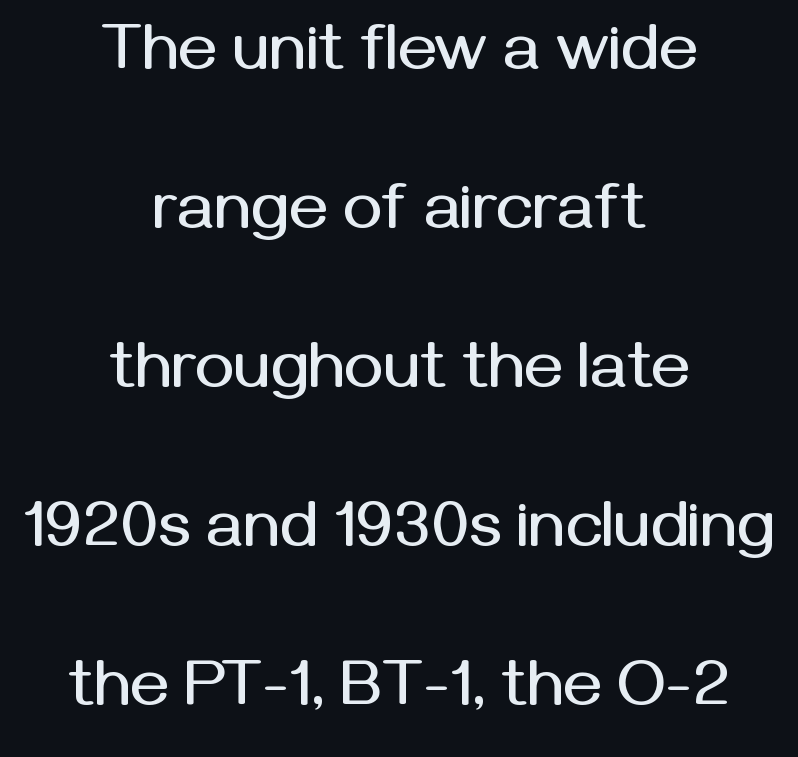
The image shows 66 px sans-serif type, upright; set centered, loose line spacing (2.41x), normal letter spacing, not underlined; medium stroke contrast and a medium x-height.
